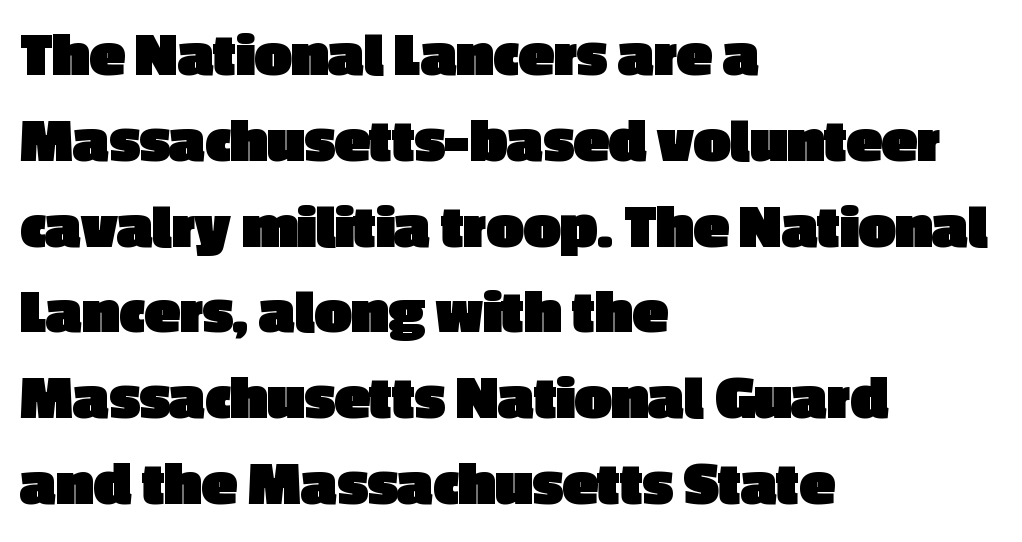
{"serif": "no", "italic": "no", "bold": "yes", "weight": "heavy", "width": "normal", "x_height": "medium", "monospaced": "no", "underline": "no", "align": "left", "line_spacing": "normal", "line_spacing_ratio": 1.32, "letter_spacing": "normal", "letter_spacing_em": 0.0, "glyph_px": 65}
